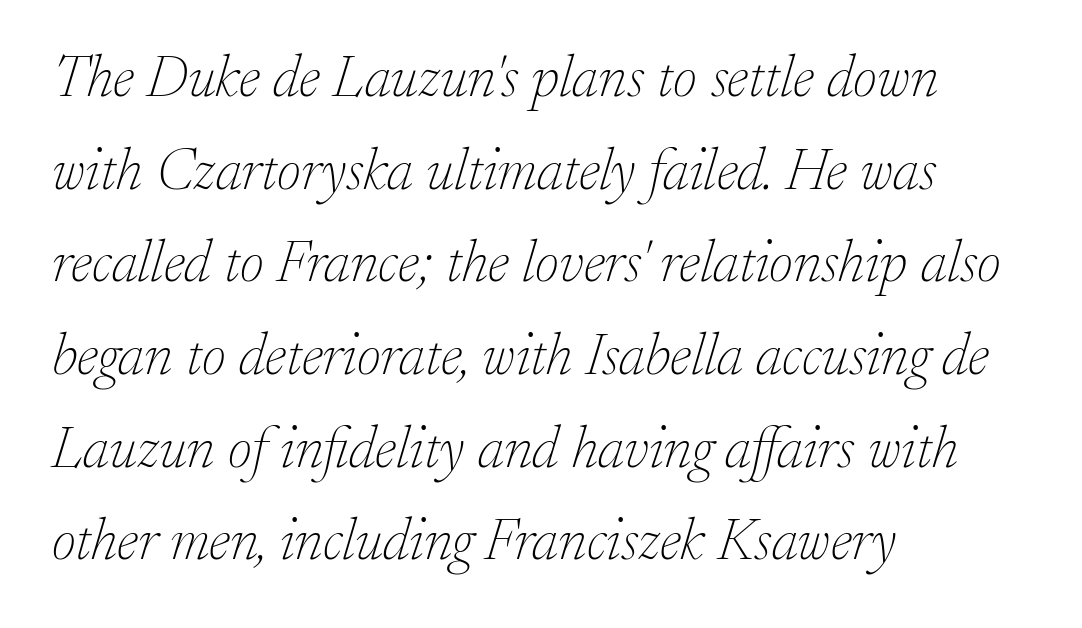
Slant detected: the letters are inclined. The text block is weighted toward the left margin, trailing off unevenly rightward. A bare baseline throughout the passage. Look at the tracking — it's just the regular setting, nothing added. The rendering uses natural spacing where letterforms have individual widths. Is the stroke heavy? The answer is a plain regular-or-lighter.
